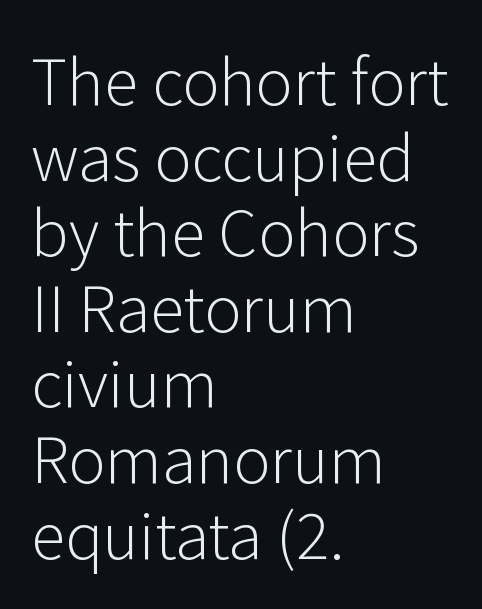
Q: Is the text bold? A: No.
Q: Is the text italic (slanted)? A: No, it is upright.
Q: Is the typeface a serif or a sans-serif typeface? A: Sans-serif.
Q: Is the text underlined? A: No.
Q: How is the paragraph aligned? A: Left-aligned.
Q: Is the spacing between letters normal or unusually wide? A: Normal.
Q: Width (condensed, normal, or wide)? A: Normal.
Q: Stroke contrast? A: Low.
Q: x-height? A: Medium.
Q: Monospaced? A: No.
